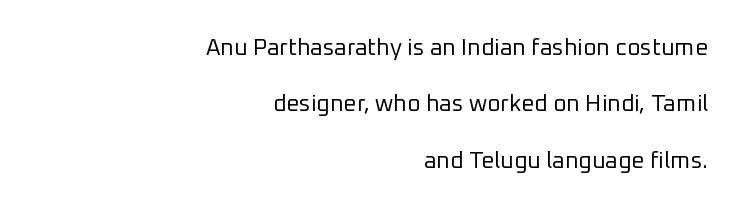
Q: Is the text bold? A: No.
Q: Is the text italic (slanted)? A: No, it is upright.
Q: Is the text underlined? A: No.
Q: How is the paragraph aligned? A: Right-aligned.
Q: Is the spacing between letters normal or unusually wide? A: Normal.
Q: Is the spacing between lines tight, normal or loose? A: Loose.
